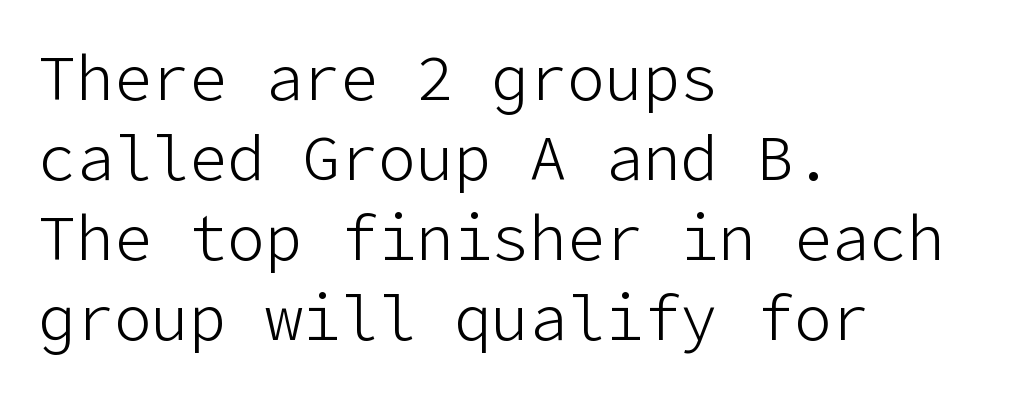
Q: Is the text bold? A: No.
Q: Is the text italic (slanted)? A: No, it is upright.
Q: Is the typeface a serif or a sans-serif typeface? A: Sans-serif.
Q: Is the text underlined? A: No.
Q: How is the paragraph aligned? A: Left-aligned.
Q: Is the spacing between letters normal or unusually wide? A: Normal.
Q: Is the spacing between lines tight, normal or loose? A: Normal.
Q: Width (condensed, normal, or wide)? A: Normal.
Q: Stroke contrast? A: Low.
Q: x-height? A: Medium.
